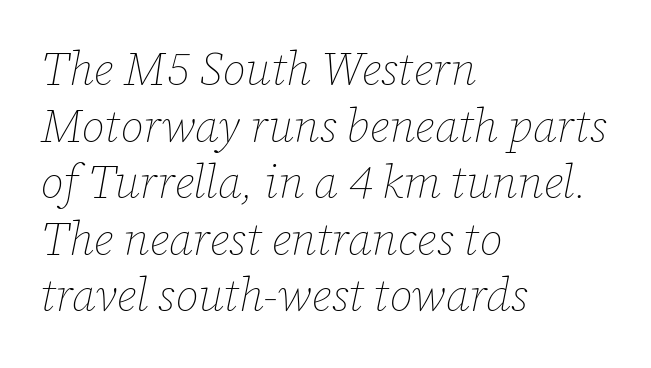
No chunkiness to these letters — they're not bold. Italic? Definitely — the glyphs are oblique. This sample uses plain, unmodified letter spacing. Descenders are the only things crossing below the line. The text block is weighted toward the left margin, trailing off unevenly rightward.
